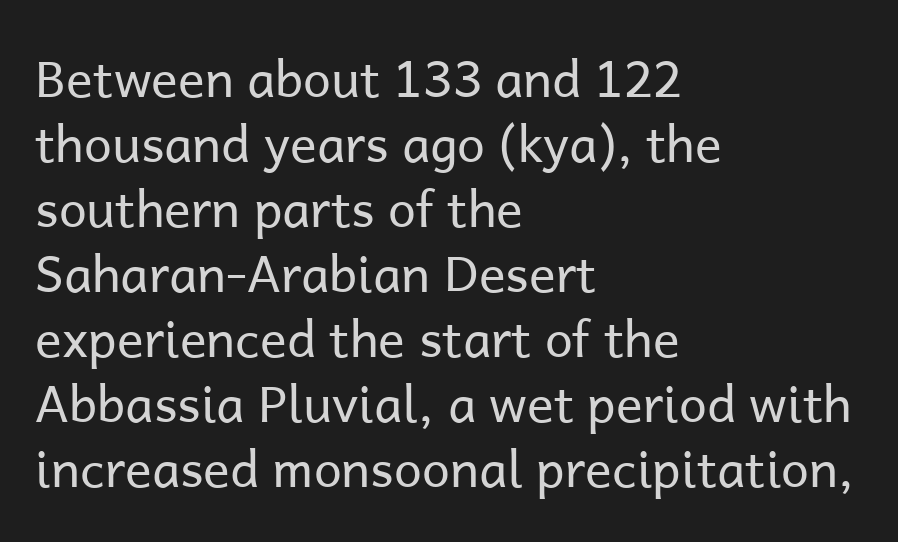
The font family rendered here belongs to the sans-serif group. Bold? No — there's no thickening of the strokes. Here the designer chose a conventional face with non-uniform glyph widths. The gap between lines stays unmarked. Normally led — the rows are evenly, conventionally spaced. Between one letter and the next there's only the usual sliver of space.
